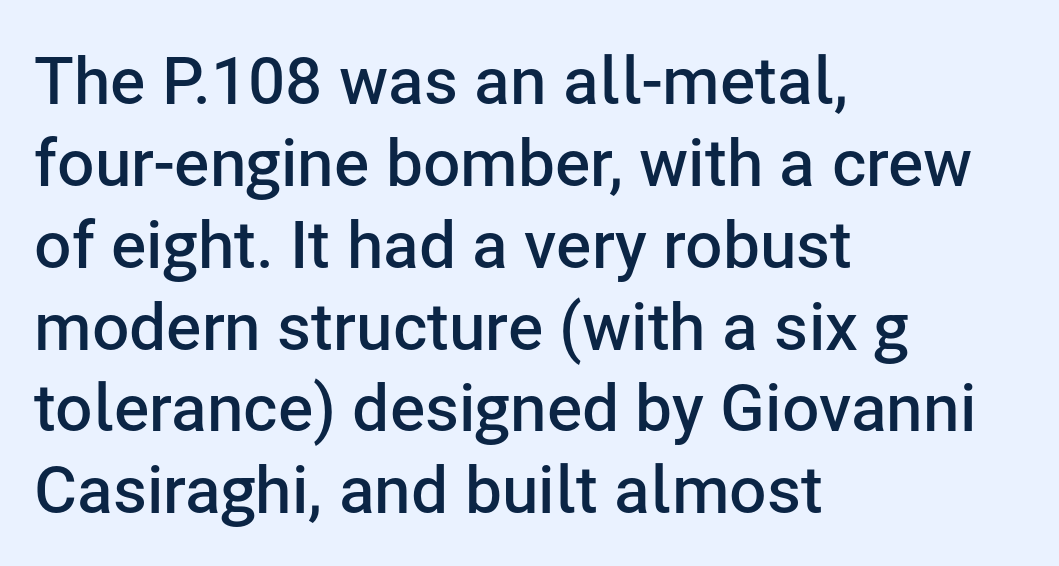
Q: Is the text bold? A: Semi-bold.
Q: Is the text italic (slanted)? A: No, it is upright.
Q: Is the typeface a serif or a sans-serif typeface? A: Sans-serif.
Q: Is the text underlined? A: No.
Q: How is the paragraph aligned? A: Left-aligned.
Q: Is the spacing between letters normal or unusually wide? A: Normal.
Q: Width (condensed, normal, or wide)? A: Normal.
Q: Stroke contrast? A: Low.
Q: x-height? A: Medium.
Q: Monospaced? A: No.
